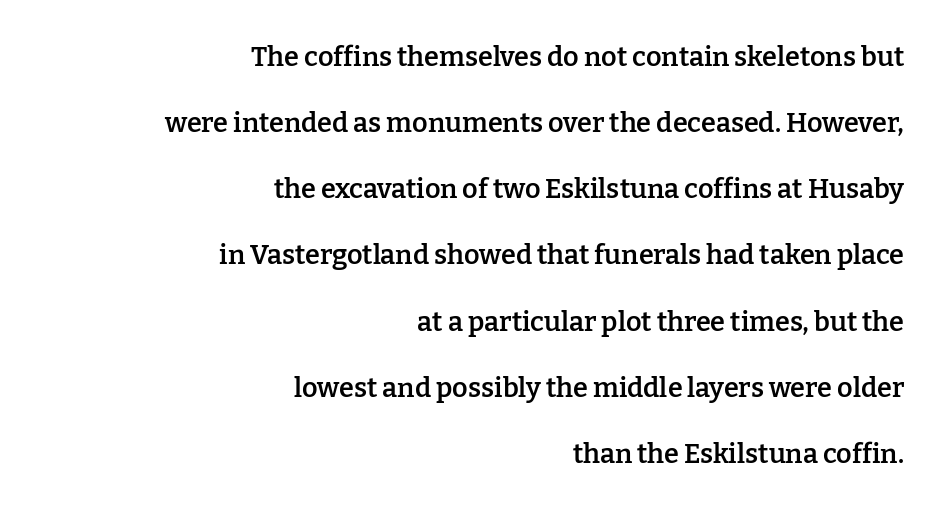
Q: Is the text bold? A: Semi-bold.
Q: Is the text italic (slanted)? A: No, it is upright.
Q: Is the text underlined? A: No.
Q: How is the paragraph aligned? A: Right-aligned.
Q: Is the spacing between letters normal or unusually wide? A: Normal.
Q: Is the spacing between lines tight, normal or loose? A: Loose.
